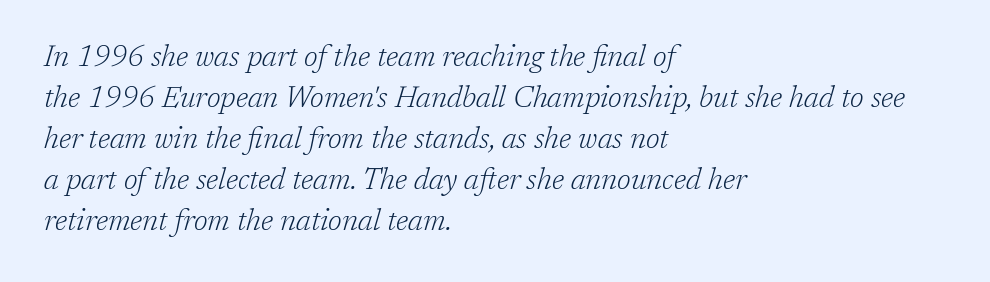
{"serif": "yes", "italic": "yes", "lean": "right", "slant_degrees": 17, "bold": "no", "weight": "light", "width": "normal", "stroke_contrast": "low", "x_height": "medium", "monospaced": "no", "underline": "no", "align": "left", "line_spacing": "normal", "line_spacing_ratio": 1.41, "letter_spacing": "normal", "letter_spacing_em": 0.0, "glyph_px": 29}
